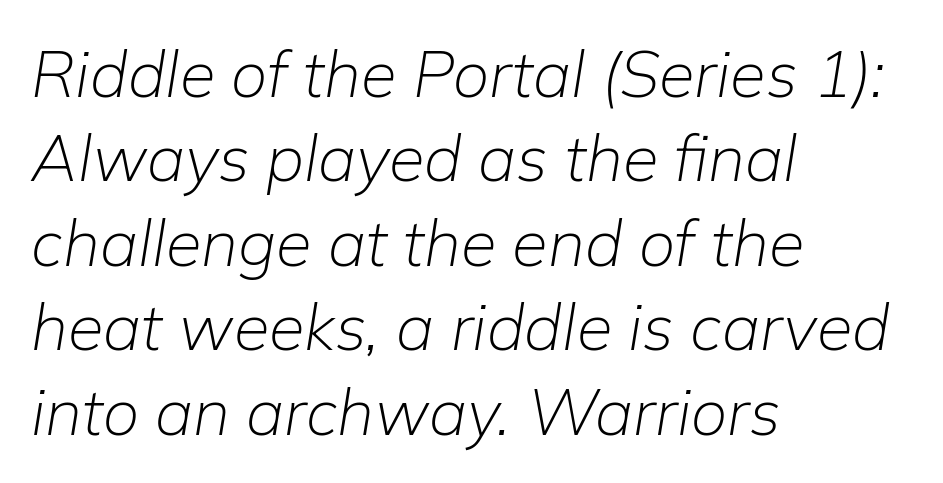
{"italic": "yes", "lean": "right", "slant_degrees": 9, "bold": "no", "weight": "light", "width": "normal", "stroke_contrast": "low", "x_height": "medium", "monospaced": "no", "underline": "no", "align": "left", "line_spacing": "normal", "line_spacing_ratio": 1.3, "letter_spacing": "normal", "letter_spacing_em": 0.0, "glyph_px": 65}
